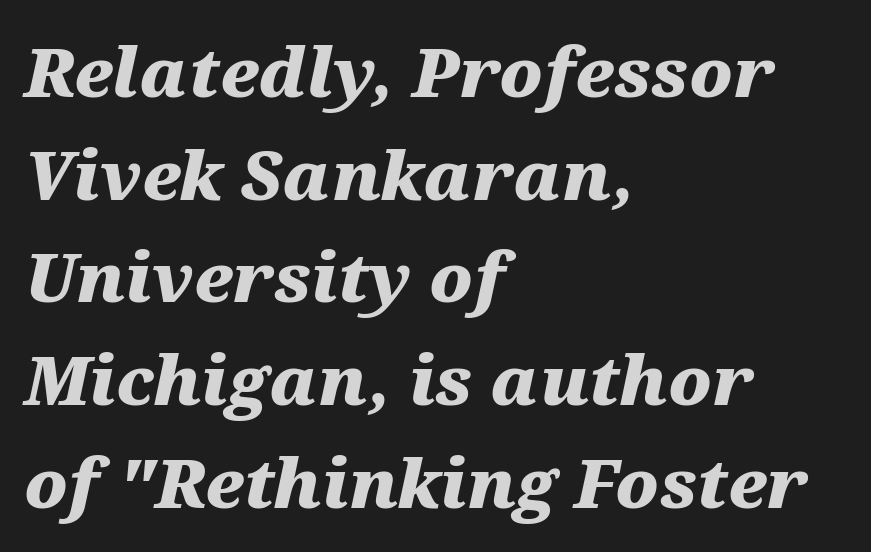
In terms of letterspacing, this is plain default setting. In CSS terms this would be text-align: left. A clean baseline with only descenders dipping below it. These lines are rendered in a variable-pitch font. Thick stems and heavy bowls — unmistakably bold. In terms of leading, this rendering sits right in the middle.
